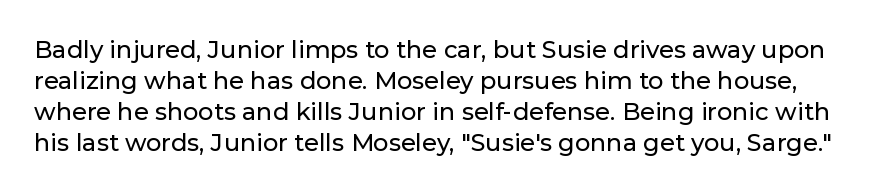
{"italic": "no", "underline": "no", "line_spacing": "normal", "line_spacing_ratio": 1.29, "letter_spacing": "normal", "letter_spacing_em": 0.0, "glyph_px": 24}
